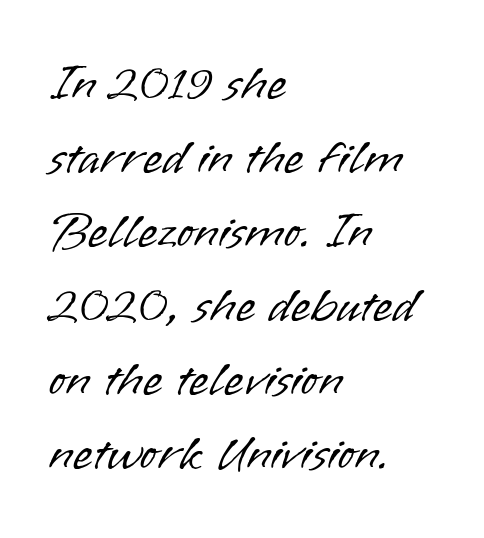
In CSS terms this would be text-align: left. Quick note: underline off. What kind of face is this? One without serifs — a sans. Here the designer chose a conventional face with non-uniform glyph widths.
